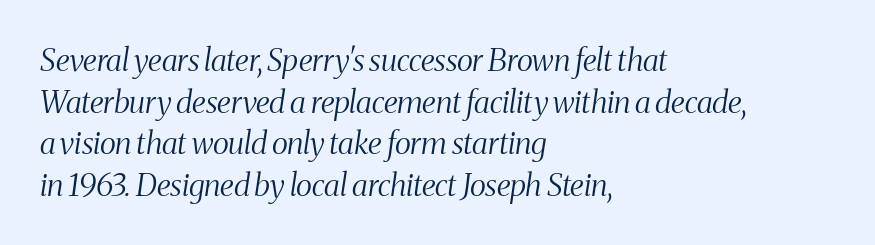
Q: Is the text bold? A: No.
Q: Is the text italic (slanted)? A: Yes, it leans right by about 8 degrees.
Q: Is the typeface a serif or a sans-serif typeface? A: Serif.
Q: Is the text underlined? A: No.
Q: How is the paragraph aligned? A: Left-aligned.
Q: Is the spacing between letters normal or unusually wide? A: Normal.
Q: Is the spacing between lines tight, normal or loose? A: Normal.
Q: Width (condensed, normal, or wide)? A: Condensed.
Q: Stroke contrast? A: Medium.
Q: x-height? A: Medium.
Q: Monospaced? A: No.
